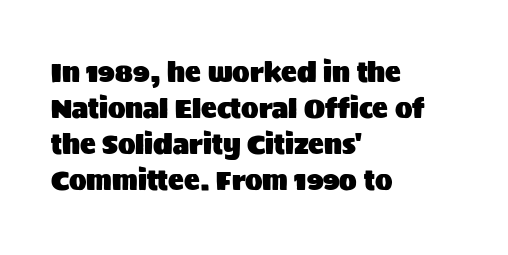
Q: Is the text italic (slanted)? A: No, it is upright.
Q: Is the text underlined? A: No.
Q: How is the paragraph aligned? A: Left-aligned.
Q: Is the spacing between letters normal or unusually wide? A: Normal.
Q: Is the spacing between lines tight, normal or loose? A: Normal.
